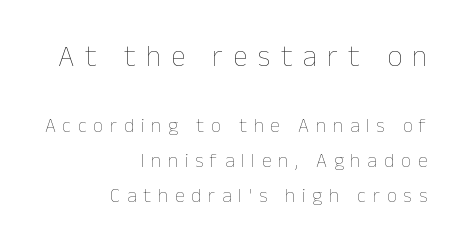
The image shows 30 px thin type, upright; set right-aligned, line spacing 1.74x, unusually wide letter spacing (+0.34 em), not underlined; the first (top) block is 1.5x larger; low stroke contrast and a medium x-height.
